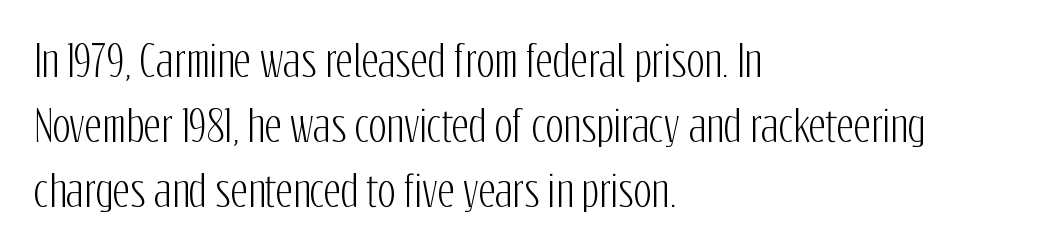
Descenders are the only things crossing below the line. Typeset ragged right — the left edge is the straight one. In terms of leading, this rendering sits right in the middle. The font's upright variant was chosen for this text.
